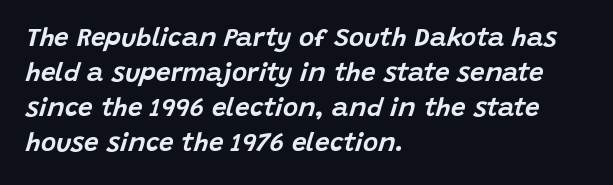
{"italic": "yes", "lean": "right", "slant_degrees": 15, "underline": "no", "align": "left", "line_spacing": "normal", "line_spacing_ratio": 1.35, "letter_spacing": "normal", "letter_spacing_em": 0.0, "glyph_px": 26}
